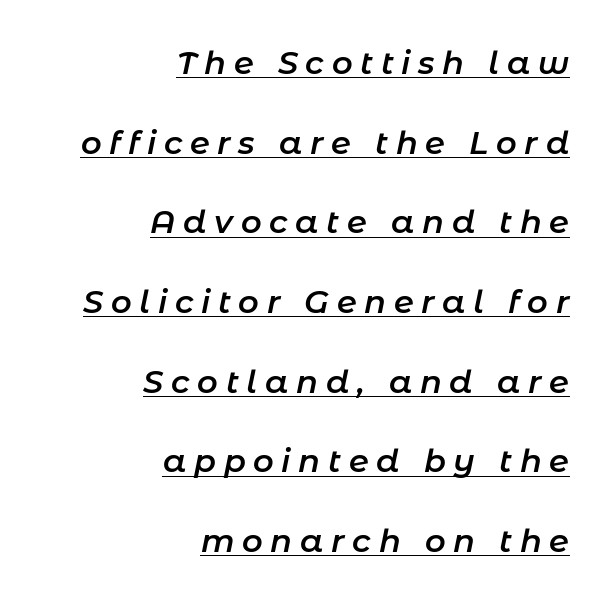
{"italic": "yes", "lean": "right", "slant_degrees": 11, "bold": "semi", "weight": "semibold", "width": "normal", "stroke_contrast": "low", "x_height": "medium", "monospaced": "no", "underline": "yes", "align": "right", "line_spacing": "loose", "line_spacing_ratio": 2.49, "letter_spacing": "wide", "letter_spacing_em": 0.24, "glyph_px": 32}
